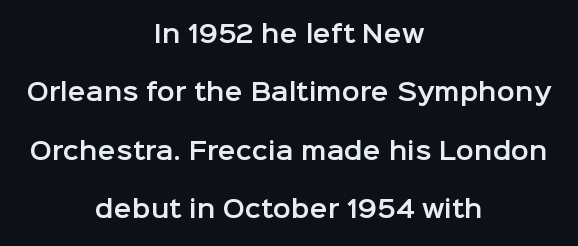
The image shows 24 px text type, upright; set centered, loose line spacing (2.43x), normal letter spacing, not underlined.
